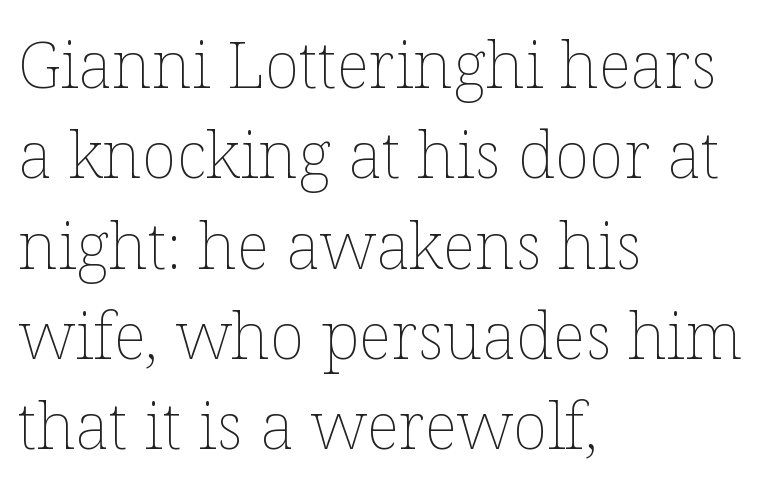
Glyph-to-glyph distance matches everyday printed text. The string is rendered with underlining switched off. The face used here is proportionally spaced, like ordinary book or web type. Vertically, the passage feels balanced, rows spaced as you'd expect.
